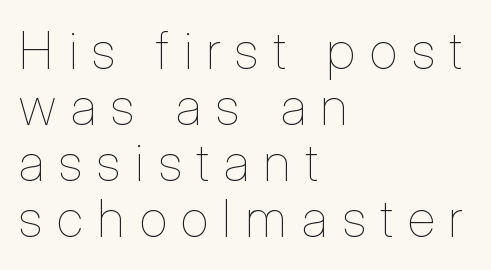
{"italic": "no", "bold": "no", "weight": "thin", "width": "condensed", "stroke_contrast": "low", "x_height": "medium", "monospaced": "no", "underline": "no", "align": "left", "line_spacing": "tight", "line_spacing_ratio": 1.1, "letter_spacing": "wide", "letter_spacing_em": 0.3, "glyph_px": 51}
